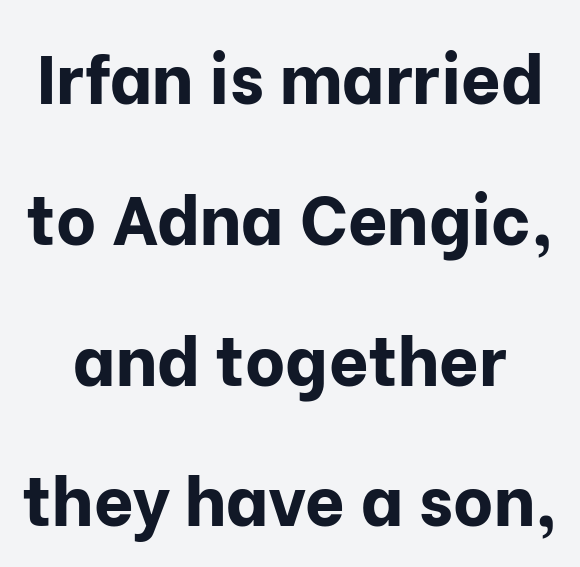
The image shows 69 px bold sans-serif type, upright; set loose line spacing (2.04x), normal letter spacing, not underlined; low stroke contrast and a medium x-height.
